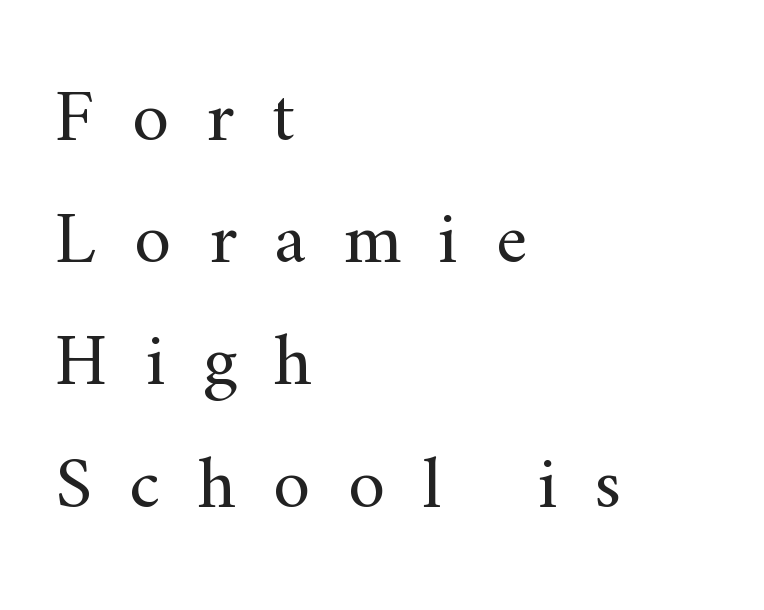
The image shows 75 px regular-weight serif type, upright; set left-aligned, normal line spacing (1.63x), unusually wide letter spacing (+0.5 em), not underlined; medium stroke contrast and a small x-height.
